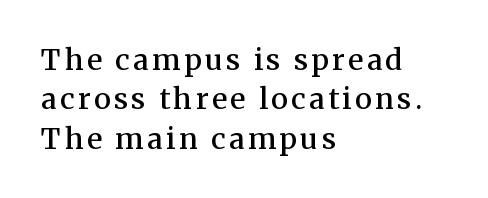
{"serif": "yes", "italic": "no", "bold": "semi", "weight": "semibold", "width": "normal", "stroke_contrast": "medium", "x_height": "medium", "monospaced": "no", "underline": "no", "align": "left", "line_spacing": "normal", "line_spacing_ratio": 1.36, "glyph_px": 29}
